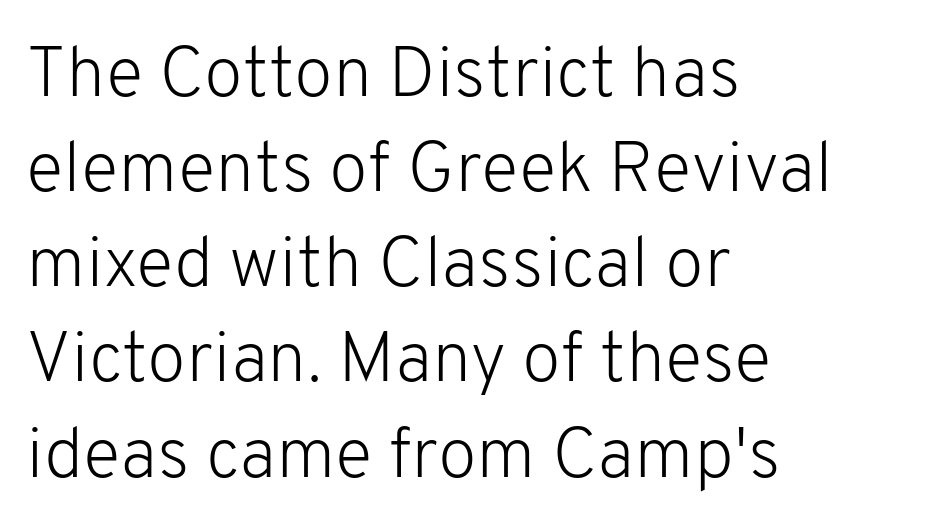
The image shows 71 px light sans-serif type, upright; set left-aligned, normal line spacing (1.34x), normal letter spacing, not underlined; low stroke contrast and a medium x-height.
